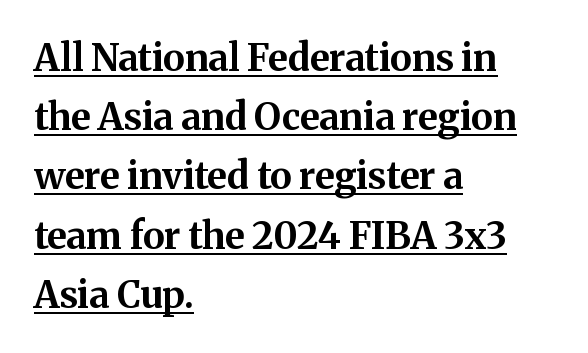
{"serif": "yes", "italic": "no", "bold": "yes", "weight": "bold", "width": "normal", "stroke_contrast": "medium", "x_height": "medium", "monospaced": "no", "underline": "yes", "align": "left", "line_spacing": "normal", "line_spacing_ratio": 1.6, "letter_spacing": "normal", "letter_spacing_em": 0.0, "glyph_px": 37}
